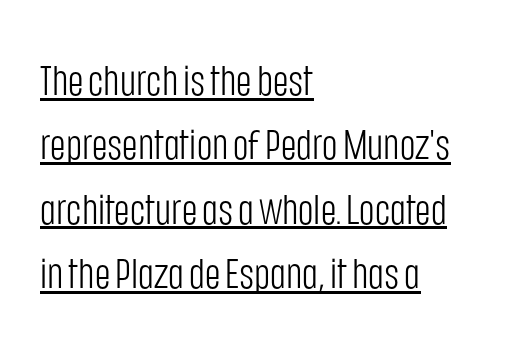
Q: Is the text bold? A: No.
Q: Is the text italic (slanted)? A: No, it is upright.
Q: Is the typeface a serif or a sans-serif typeface? A: Sans-serif.
Q: Is the text underlined? A: Yes.
Q: How is the paragraph aligned? A: Left-aligned.
Q: Is the spacing between letters normal or unusually wide? A: Normal.
Q: Is the spacing between lines tight, normal or loose? A: Normal.
Q: Width (condensed, normal, or wide)? A: Condensed.
Q: Stroke contrast? A: Low.
Q: x-height? A: Large.
Q: Monospaced? A: No.
